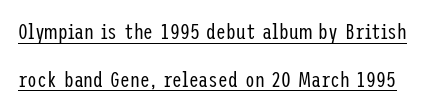
Q: Is the text bold? A: No.
Q: Is the text italic (slanted)? A: No, it is upright.
Q: Is the text underlined? A: Yes.
Q: Is the spacing between letters normal or unusually wide? A: Normal.
Q: Is the spacing between lines tight, normal or loose? A: Loose.
